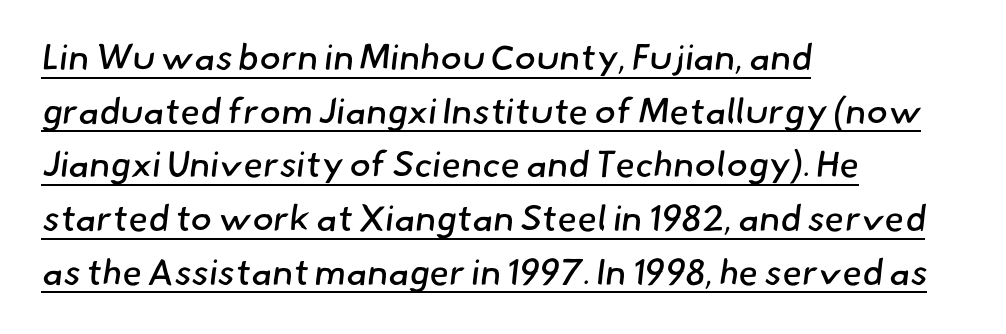
Q: Is the text bold? A: No.
Q: Is the typeface a serif or a sans-serif typeface? A: Sans-serif.
Q: Is the text underlined? A: Yes.
Q: How is the paragraph aligned? A: Left-aligned.
Q: Is the spacing between letters normal or unusually wide? A: Normal.
Q: Is the spacing between lines tight, normal or loose? A: Normal.
Q: Width (condensed, normal, or wide)? A: Normal.
Q: Stroke contrast? A: Low.
Q: x-height? A: Small.
Q: Monospaced? A: No.
